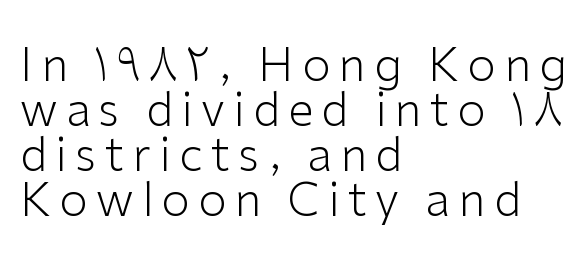
Q: Is the text bold? A: No.
Q: Is the text italic (slanted)? A: No, it is upright.
Q: Is the typeface a serif or a sans-serif typeface? A: Sans-serif.
Q: Is the text underlined? A: No.
Q: How is the paragraph aligned? A: Left-aligned.
Q: Is the spacing between lines tight, normal or loose? A: Tight.
Q: Width (condensed, normal, or wide)? A: Normal.
Q: Stroke contrast? A: Low.
Q: x-height? A: Medium.
Q: Monospaced? A: No.
